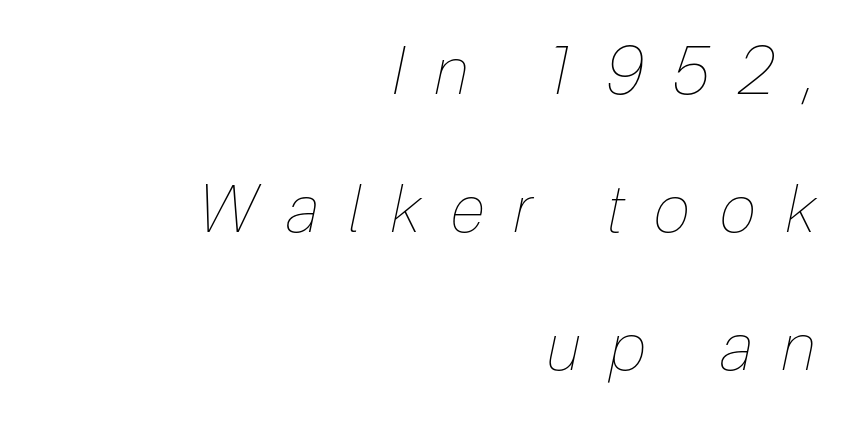
Leading is clearly above the norm, producing a sparse column. Letters rest on an invisible, unmarked baseline. Caption: face not bold, strokes unweighted. These lines stack with their right ends in a neat column. Rendered with sloped, italic letterforms. Tracking value appears strongly positive — letters spread wide.
